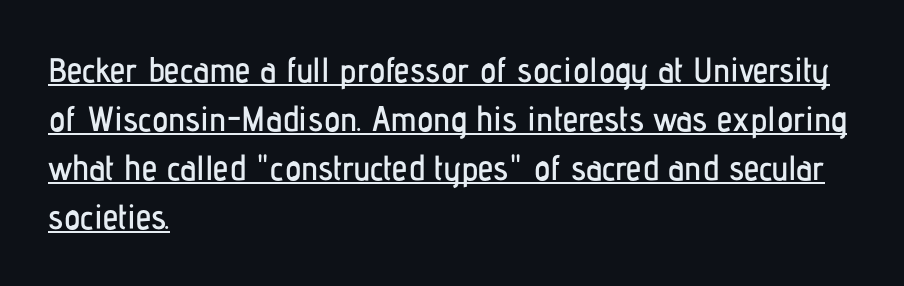
{"serif": "no", "italic": "no", "width": "condensed", "stroke_contrast": "low", "x_height": "medium", "monospaced": "no", "underline": "yes", "align": "left", "line_spacing": "normal", "line_spacing_ratio": 1.4, "letter_spacing": "normal", "letter_spacing_em": 0.0, "glyph_px": 35}
